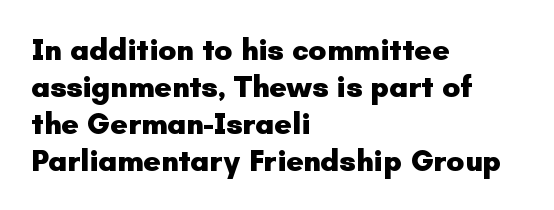
Q: Is the text bold? A: Yes.
Q: Is the text italic (slanted)? A: No, it is upright.
Q: Is the typeface a serif or a sans-serif typeface? A: Sans-serif.
Q: Is the text underlined? A: No.
Q: How is the paragraph aligned? A: Left-aligned.
Q: Is the spacing between letters normal or unusually wide? A: Normal.
Q: Width (condensed, normal, or wide)? A: Normal.
Q: Stroke contrast? A: Low.
Q: x-height? A: Small.
Q: Monospaced? A: No.
